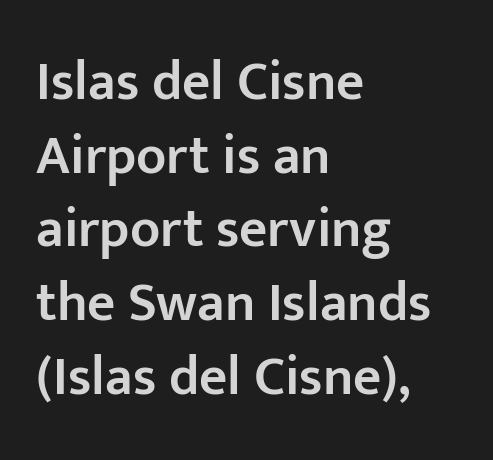
Regarding serifs, this sample does without them. Compared with typical paragraphs, the rows here are spaced about the same. Inter-character spacing is left at the font's built-in metrics. Where is the straight margin? On the left. Is this a fixed-width face? No — the glyphs have proportional, varying widths. Just letters on the line, the space beneath them empty.
